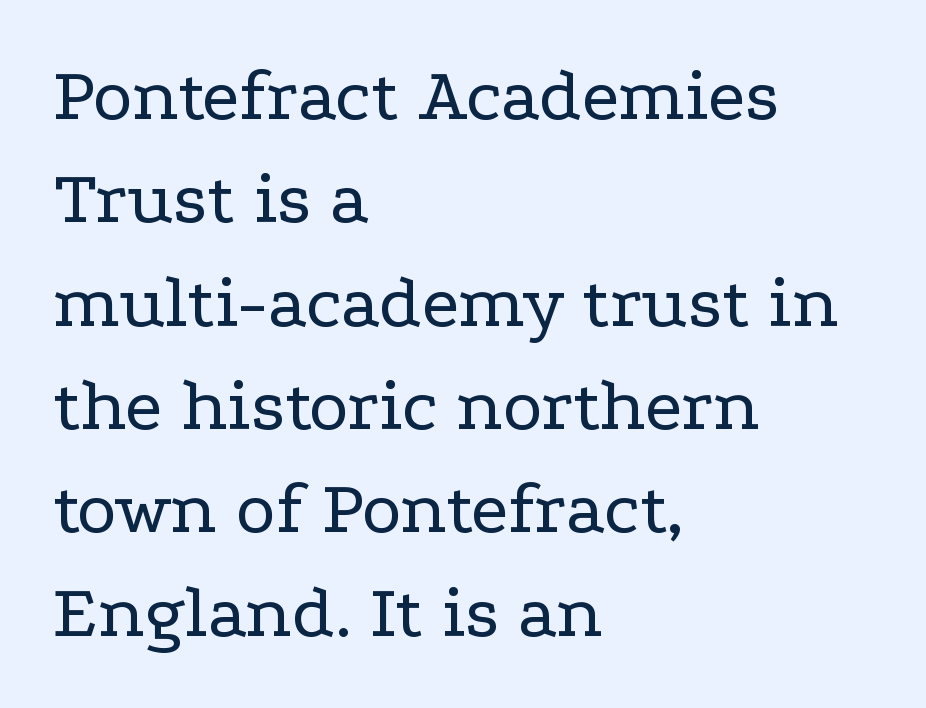
The text was rendered using a seriffed face with decorative stroke endings. In CSS terms this would be text-align: left. Honestly, there is no underline to notice here at all. A typesetter would call this proportional, since set widths differ per character. Weight class: somewhere from thin through regular. The block of text has a typical density, with ordinary space between rows.
